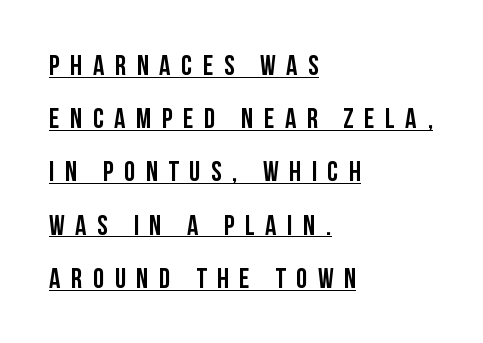
Q: Is the text bold? A: Yes.
Q: Is the text italic (slanted)? A: No, it is upright.
Q: Is the typeface a serif or a sans-serif typeface? A: Sans-serif.
Q: Is the text underlined? A: Yes.
Q: How is the paragraph aligned? A: Left-aligned.
Q: Is the spacing between letters normal or unusually wide? A: Unusually wide.
Q: Is the spacing between lines tight, normal or loose? A: Loose.
Q: Width (condensed, normal, or wide)? A: Condensed.
Q: Stroke contrast? A: Low.
Q: x-height? A: Large.
Q: Monospaced? A: No.
